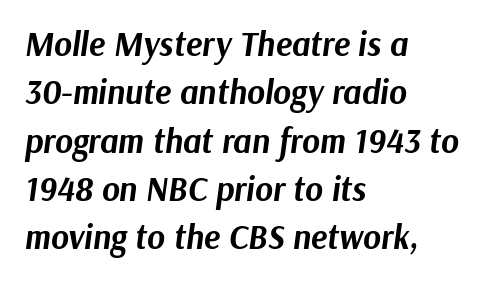
Heavy, bold letterforms. Notice how the passage keeps a crisp vertical edge on the left only. Each word holds together tightly as a unit, with standard inter-letter gaps. Descenders are the only things crossing below the line. The face used here has a pronounced slope to its letters.
